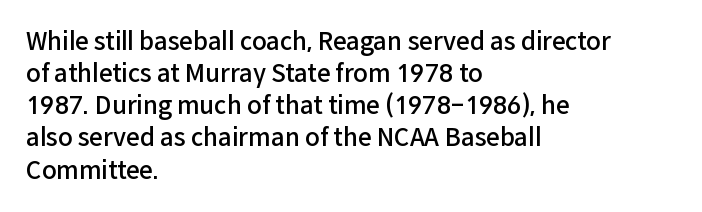
{"italic": "no", "bold": "semi", "underline": "no", "align": "left", "line_spacing": "normal", "line_spacing_ratio": 1.34, "letter_spacing": "normal", "letter_spacing_em": 0.0, "glyph_px": 24}
